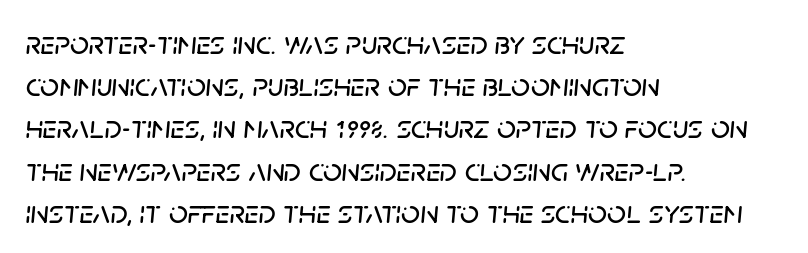
{"italic": "yes", "lean": "right", "slant_degrees": 5, "width": "normal", "stroke_contrast": "low", "x_height": "large", "monospaced": "no", "underline": "no", "align": "left", "line_spacing": "normal", "line_spacing_ratio": 1.28, "letter_spacing": "normal", "letter_spacing_em": 0.0, "glyph_px": 33}
